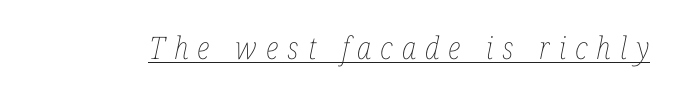
The image shows 31 px thin, condensed type, italic (leaning right); set unusually wide letter spacing (+0.29 em), underlined; low stroke contrast and a medium x-height.
